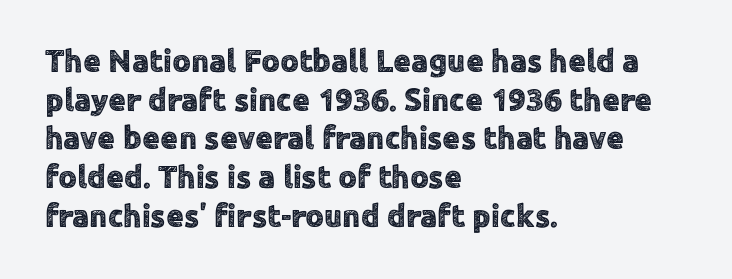
Q: Is the text italic (slanted)? A: No, it is upright.
Q: Is the typeface a serif or a sans-serif typeface? A: Sans-serif.
Q: Is the text underlined? A: No.
Q: How is the paragraph aligned? A: Left-aligned.
Q: Is the spacing between letters normal or unusually wide? A: Normal.
Q: Width (condensed, normal, or wide)? A: Normal.
Q: x-height? A: Medium.
Q: Monospaced? A: No.
